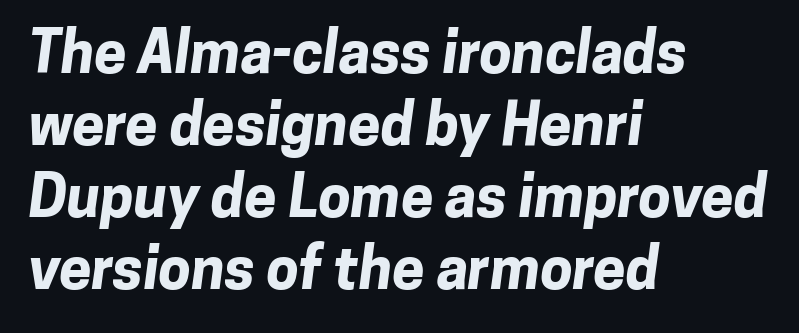
{"serif": "no", "bold": "yes", "weight": "bold", "width": "normal", "stroke_contrast": "low", "x_height": "medium", "monospaced": "no", "underline": "no", "align": "left", "line_spacing_ratio": 1.24, "letter_spacing": "normal", "letter_spacing_em": 0.0, "glyph_px": 58}
